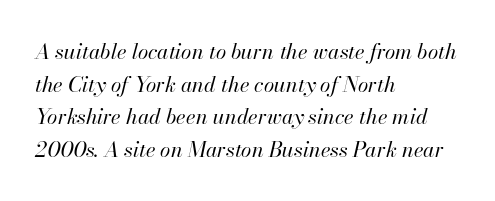
{"italic": "yes", "lean": "right", "slant_degrees": 13, "bold": "no", "underline": "no", "align": "left", "line_spacing": "normal", "line_spacing_ratio": 1.55, "letter_spacing": "normal", "letter_spacing_em": 0.0, "glyph_px": 21}
